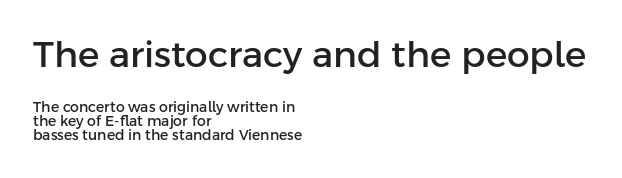
All the whitespace from short lines collects on the right. Which chunk is bigger? The first one — the top block dwarfs the bottom. Quick note: underline off. Designer's note — italics off, roman on. The designer dialed line spacing down below the default.
